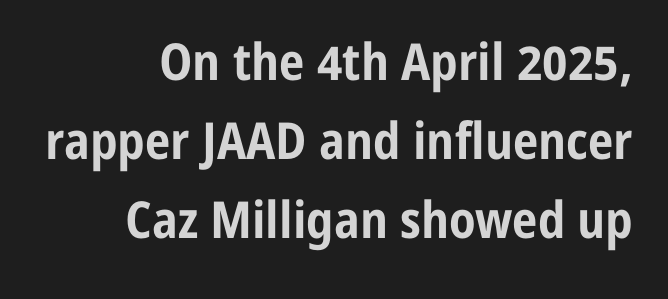
{"serif": "no", "italic": "no", "bold": "yes", "weight": "bold", "width": "condensed", "stroke_contrast": "low", "x_height": "medium", "monospaced": "no", "underline": "no", "align": "right", "line_spacing": "normal", "line_spacing_ratio": 1.55, "letter_spacing": "normal", "letter_spacing_em": 0.0, "glyph_px": 51}
